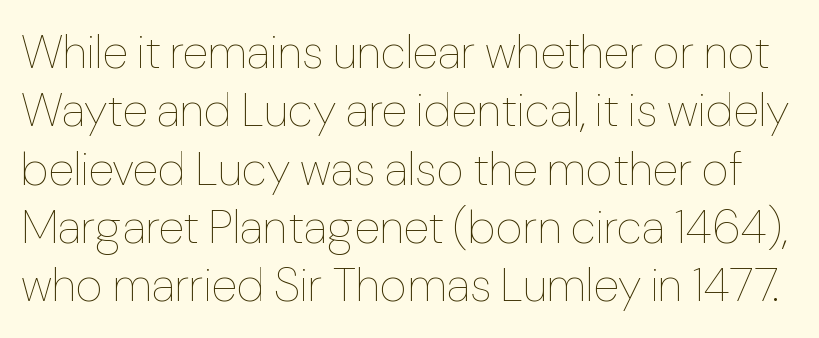
{"italic": "no", "bold": "no", "weight": "thin", "width": "normal", "stroke_contrast": "low", "x_height": "medium", "monospaced": "no", "underline": "no", "line_spacing_ratio": 1.24, "letter_spacing": "normal", "letter_spacing_em": 0.0, "glyph_px": 47}
